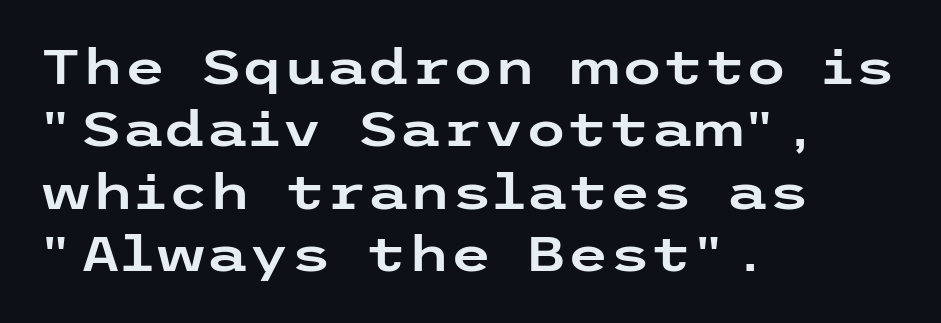
{"serif": "no", "italic": "no", "width": "wide", "stroke_contrast": "low", "x_height": "medium", "underline": "no", "align": "left", "line_spacing": "normal", "line_spacing_ratio": 1.3, "letter_spacing": "normal", "letter_spacing_em": 0.0, "glyph_px": 48}
